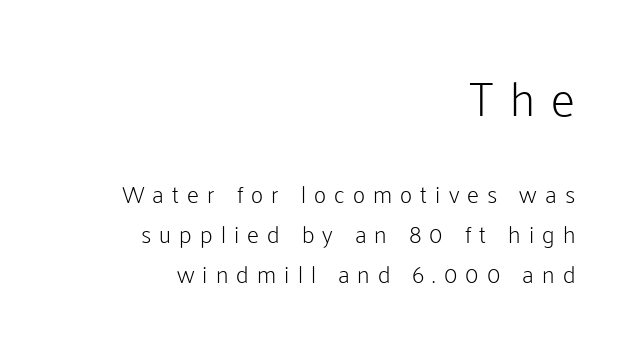
{"serif": "no", "italic": "no", "bold": "no", "weight": "light", "width": "normal", "stroke_contrast": "low", "x_height": "medium", "monospaced": "no", "underline": "no", "align": "right", "line_spacing": "normal", "line_spacing_ratio": 1.67, "letter_spacing": "wide", "letter_spacing_em": 0.34, "larger_block": "first", "size_ratio": 2.0, "glyph_px": 48}
